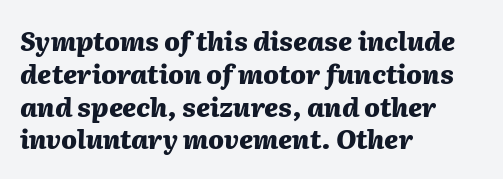
Compared with typical paragraphs, the rows here are spaced about the same. The letters sit at their default tracking, neither squeezed nor spread. No word sits above an underline. This sample uses an oblique cut, with every glyph tilted off the vertical. What weight is shown? A full bold with thick strokes. If you drew a ruler down the left edge, every line would touch it.
